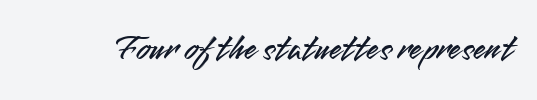
The image shows 36 px sans-serif type; set normal letter spacing, not underlined; medium stroke contrast and a small x-height.
